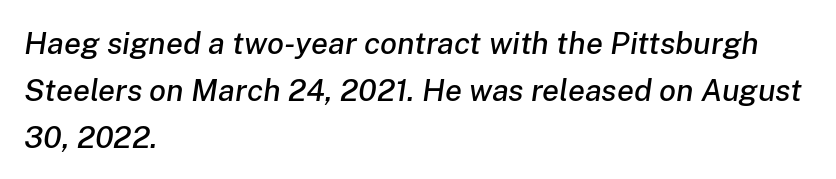
Q: Is the text italic (slanted)? A: Yes, it leans right by about 8 degrees.
Q: Is the text underlined? A: No.
Q: How is the paragraph aligned? A: Left-aligned.
Q: Is the spacing between letters normal or unusually wide? A: Normal.
Q: Is the spacing between lines tight, normal or loose? A: Normal.
Q: Width (condensed, normal, or wide)? A: Normal.
Q: Stroke contrast? A: Low.
Q: x-height? A: Medium.
Q: Monospaced? A: No.
